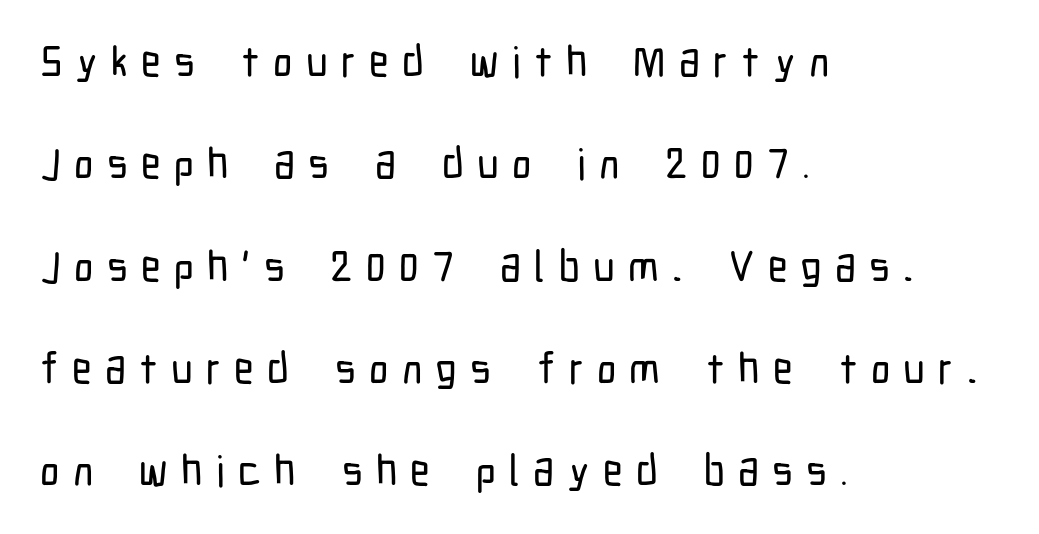
The image shows 43 px condensed sans-serif type, upright; set left-aligned, loose line spacing (2.38x), unusually wide letter spacing (+0.31 em), not underlined; low stroke contrast and a medium x-height.
